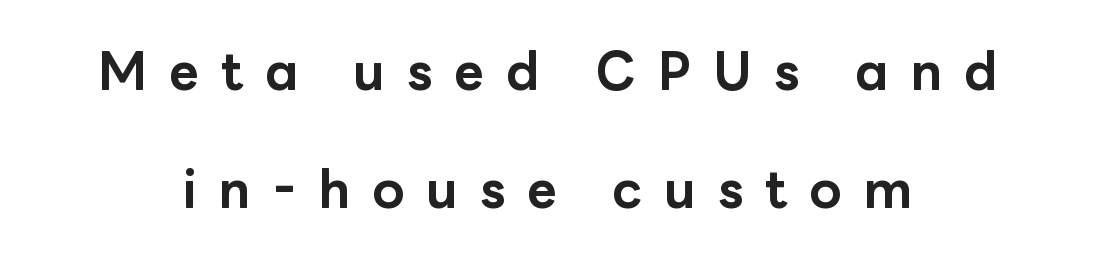
Q: Is the text bold? A: Yes.
Q: Is the text italic (slanted)? A: No, it is upright.
Q: Is the typeface a serif or a sans-serif typeface? A: Sans-serif.
Q: Is the text underlined? A: No.
Q: How is the paragraph aligned? A: Centered.
Q: Is the spacing between letters normal or unusually wide? A: Unusually wide.
Q: Is the spacing between lines tight, normal or loose? A: Loose.
Q: Width (condensed, normal, or wide)? A: Normal.
Q: Stroke contrast? A: Low.
Q: x-height? A: Medium.
Q: Monospaced? A: No.
